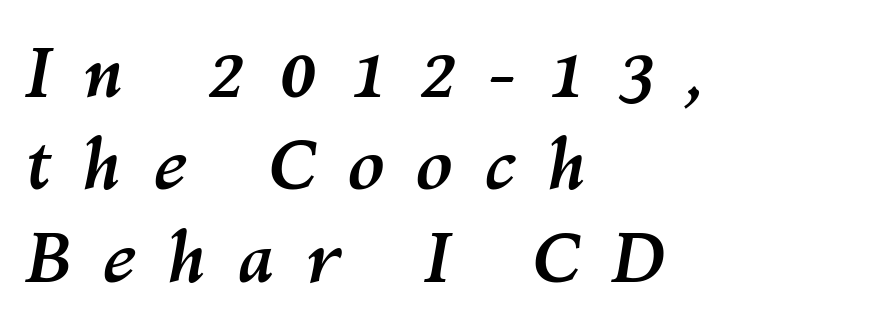
Q: Is the text bold? A: Yes.
Q: Is the text italic (slanted)? A: Yes, it leans right by about 10 degrees.
Q: Is the text underlined? A: No.
Q: How is the paragraph aligned? A: Left-aligned.
Q: Is the spacing between letters normal or unusually wide? A: Unusually wide.
Q: Is the spacing between lines tight, normal or loose? A: Normal.
Q: Width (condensed, normal, or wide)? A: Normal.
Q: Stroke contrast? A: Medium.
Q: x-height? A: Medium.
Q: Monospaced? A: No.
